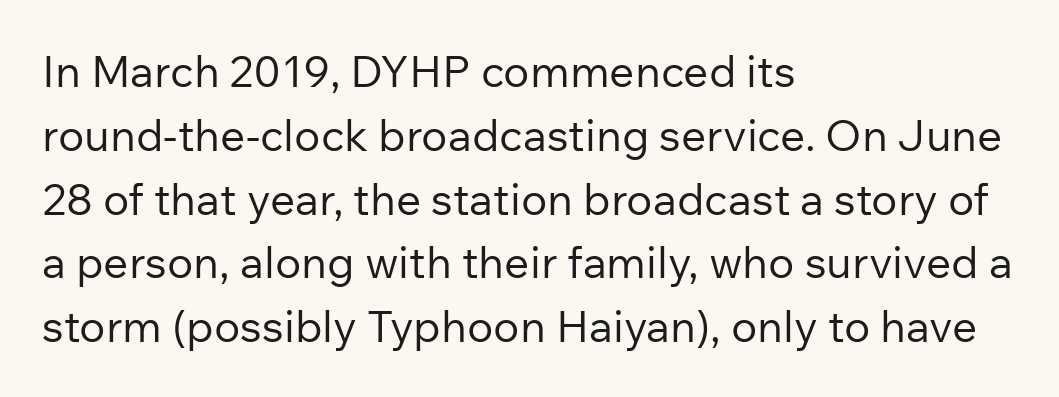
The image shows 44 px regular-weight sans-serif type, upright; set left-aligned, normal line spacing (1.45x), normal letter spacing, not underlined; low stroke contrast and a medium x-height.
